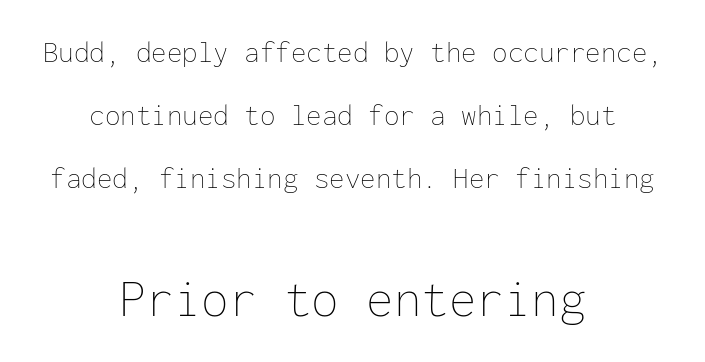
{"italic": "no", "bold": "no", "weight": "thin", "width": "normal", "stroke_contrast": "low", "x_height": "medium", "monospaced": "yes", "underline": "no", "align": "center", "line_spacing": "loose", "line_spacing_ratio": 2.03, "letter_spacing": "normal", "letter_spacing_em": 0.0, "larger_block": "second", "size_ratio": 1.77, "glyph_px": 55}
